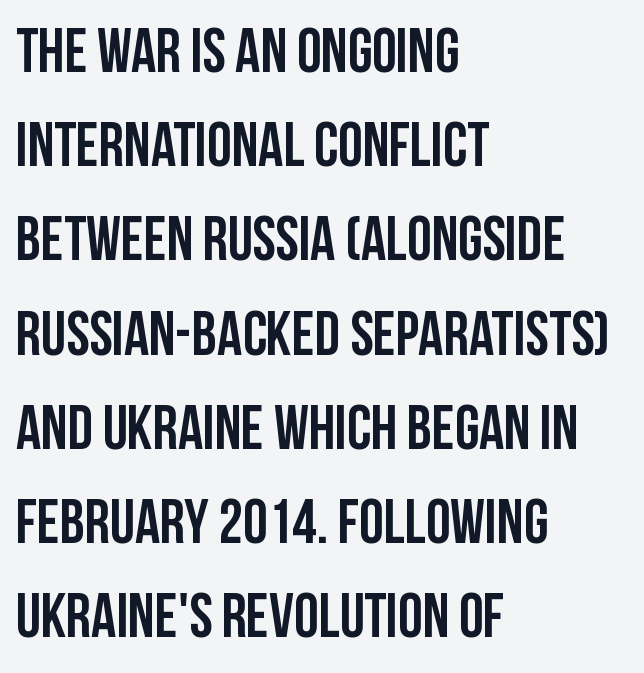
The image shows 62 px condensed sans-serif type, upright; set left-aligned, normal line spacing (1.52x), normal letter spacing, not underlined; low stroke contrast and a large x-height.
